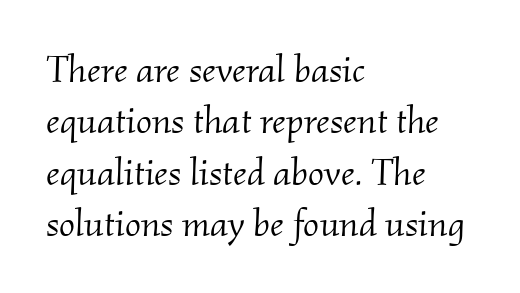
Think of a printed novel: that variable character pitch is what you see here. The passage is arranged the way most books set body copy — flush left. Characters follow at the spacing the type designer built in. Words float on clear page, feet unadorned. What kind of face is this? One with serifs.
